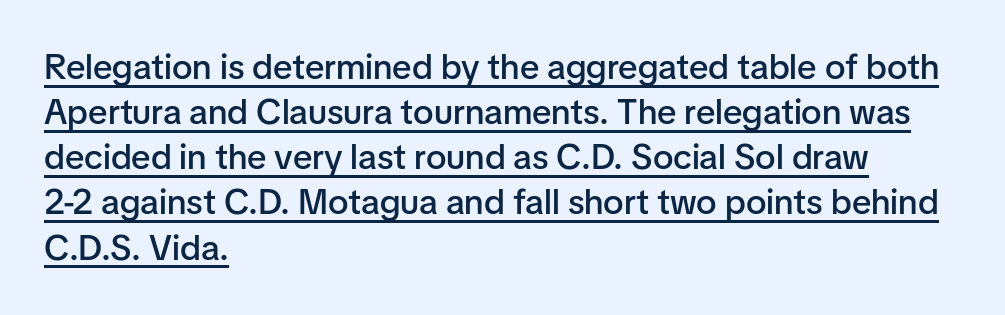
Q: Is the text bold? A: Semi-bold.
Q: Is the text italic (slanted)? A: No, it is upright.
Q: Is the typeface a serif or a sans-serif typeface? A: Sans-serif.
Q: Is the text underlined? A: Yes.
Q: How is the paragraph aligned? A: Left-aligned.
Q: Is the spacing between letters normal or unusually wide? A: Normal.
Q: Is the spacing between lines tight, normal or loose? A: Normal.
Q: Width (condensed, normal, or wide)? A: Normal.
Q: Stroke contrast? A: Low.
Q: x-height? A: Medium.
Q: Monospaced? A: No.
